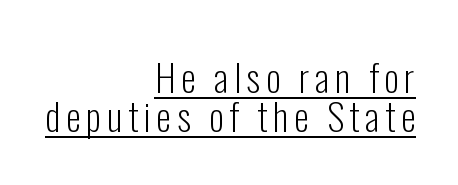
Q: Is the text bold? A: No.
Q: Is the text italic (slanted)? A: No, it is upright.
Q: Is the typeface a serif or a sans-serif typeface? A: Sans-serif.
Q: Is the text underlined? A: Yes.
Q: How is the paragraph aligned? A: Right-aligned.
Q: Is the spacing between lines tight, normal or loose? A: Tight.
Q: Width (condensed, normal, or wide)? A: Condensed.
Q: Stroke contrast? A: Low.
Q: x-height? A: Medium.
Q: Monospaced? A: No.
